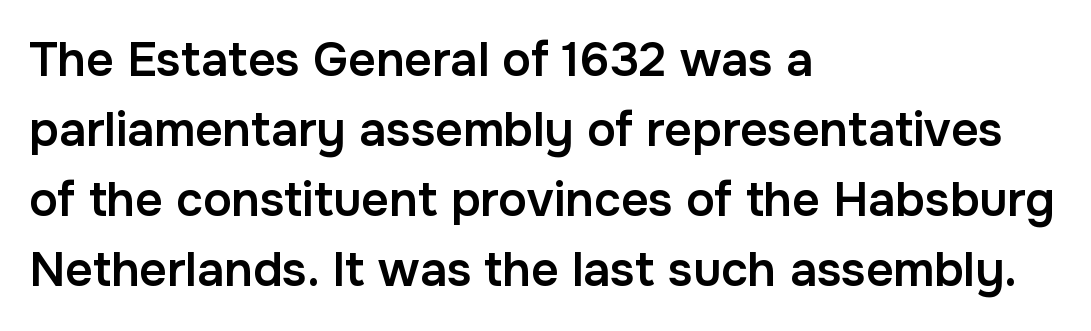
{"serif": "no", "italic": "no", "bold": "semi", "weight": "semibold", "width": "normal", "stroke_contrast": "low", "x_height": "medium", "monospaced": "no", "underline": "no", "align": "left", "line_spacing": "normal", "line_spacing_ratio": 1.46, "letter_spacing": "normal", "letter_spacing_em": 0.0, "glyph_px": 48}
